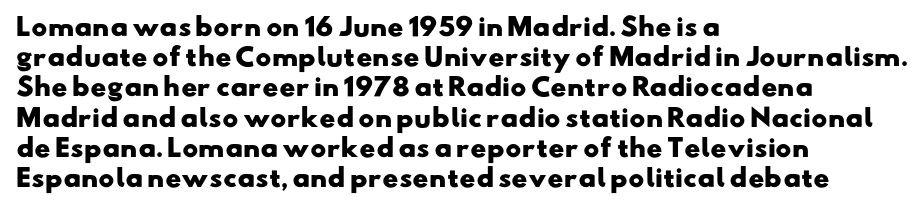
A dark, heavy texture on the line: the type is bold. Compared with typical paragraphs, the rows here are spaced about the same. Visually the block forms a straight wall on the left and a jagged coastline on the right. Descenders hang freely into open space. These lines keep a tight, regular rhythm from letter to letter.
